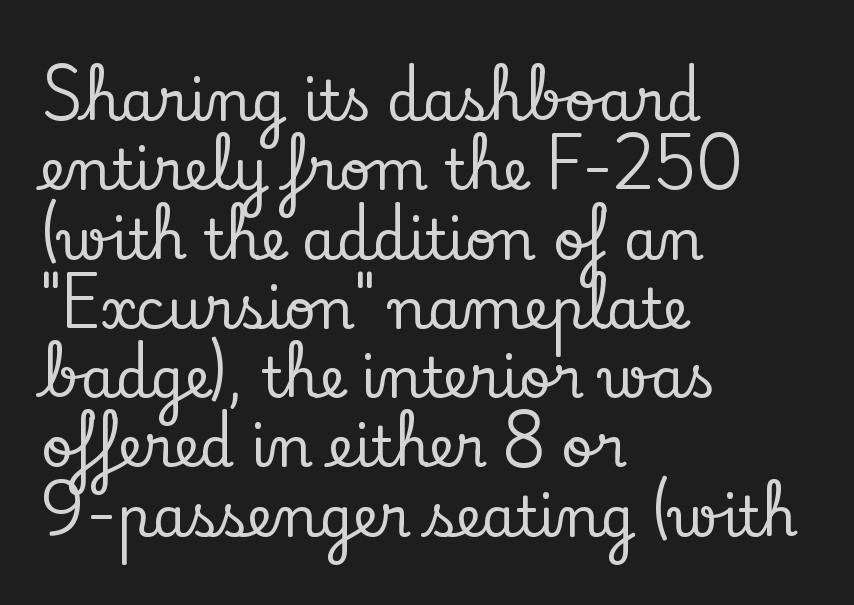
Type without underlining. Look at the tracking — it's just the regular setting, nothing added. The rag falls on the right side of this text block.
